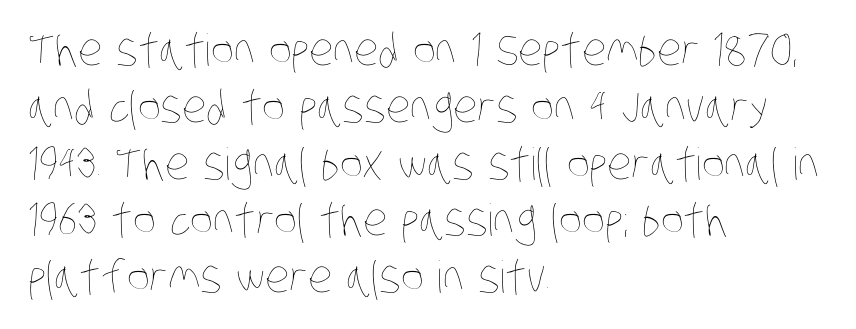
{"bold": "no", "weight": "thin", "width": "condensed", "stroke_contrast": "low", "x_height": "large", "monospaced": "no", "underline": "no", "align": "left", "line_spacing": "normal", "line_spacing_ratio": 1.29, "letter_spacing": "normal", "letter_spacing_em": 0.0, "glyph_px": 44}
